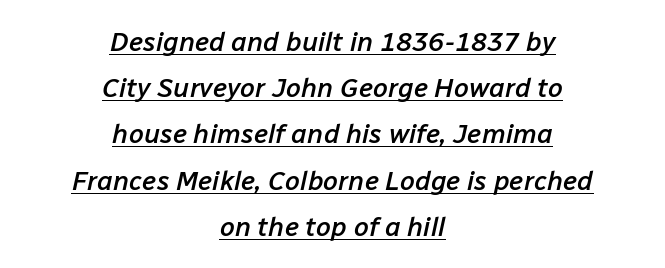
Caption: semibold face, moderately heavy strokes. The compositor balanced each line on the midline. Notice how a bar underscores the lettering throughout. Italic? Definitely — the glyphs are oblique. The line texture is even and compact thanks to regular tracking.
